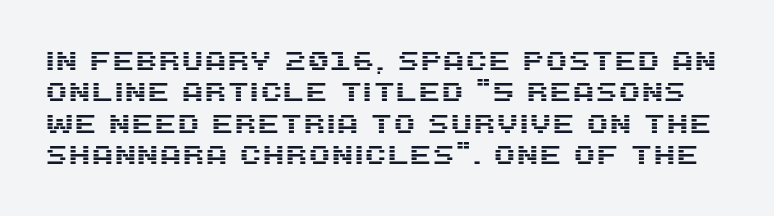
Posture: vertical. Compared with typical body copy, the letter spacing here is the same. Plain, unruled lines of type.
